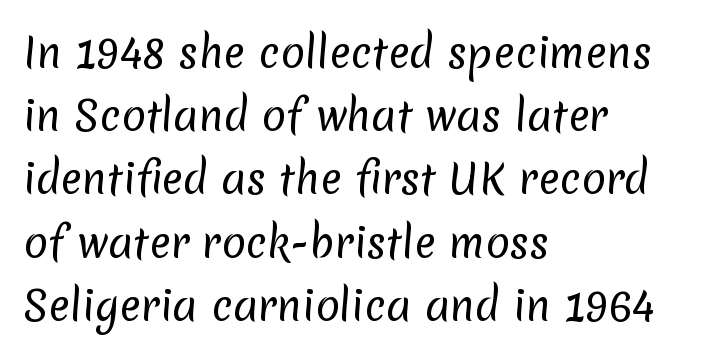
{"serif": "no", "bold": "no", "weight": "regular", "width": "normal", "stroke_contrast": "low", "x_height": "medium", "monospaced": "no", "underline": "no", "align": "left", "line_spacing": "normal", "line_spacing_ratio": 1.58, "letter_spacing": "normal", "letter_spacing_em": 0.0, "glyph_px": 40}
